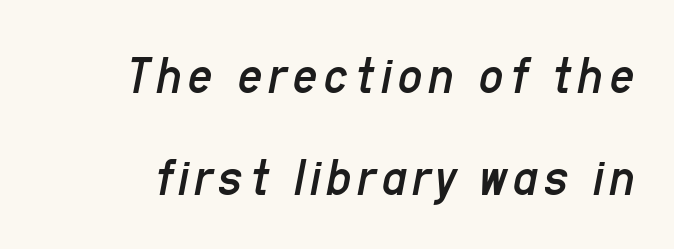
Would a proofreader flag this as italicized? Yes. Type without underlining. Do the characters align in a grid? No, the font is proportional. On a weight scale, this lands at 450 or below.
